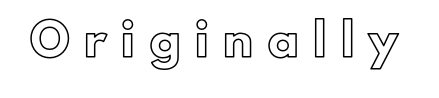
Q: Is the text italic (slanted)? A: No, it is upright.
Q: Is the text underlined? A: No.
Q: Is the spacing between letters normal or unusually wide? A: Unusually wide.
Q: Width (condensed, normal, or wide)? A: Normal.
Q: x-height? A: Small.
Q: Monospaced? A: No.
